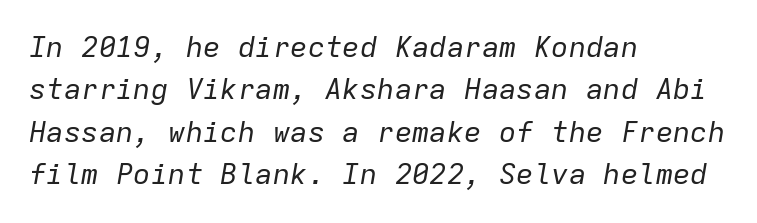
Think of a typewriter: that constant character pitch is what you see here. The face used here is rendered with its standard letterfit. The strokes carry an ordinary text weight at most. It's the slanting kind of type. Every row of glyphs begins at an identical x-position on the left.
